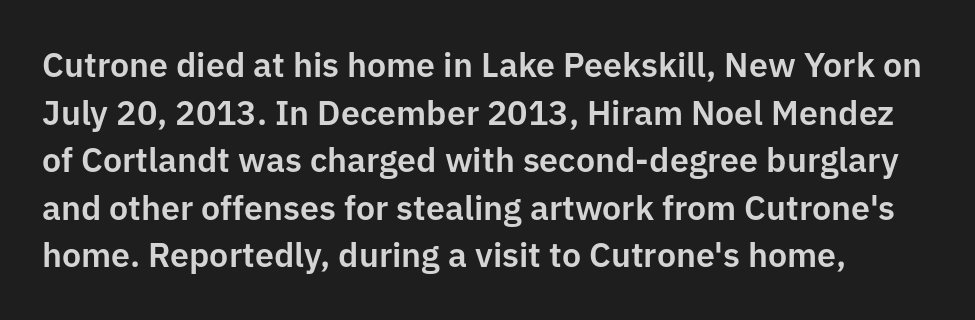
Q: Is the text italic (slanted)? A: No, it is upright.
Q: Is the typeface a serif or a sans-serif typeface? A: Sans-serif.
Q: Is the text underlined? A: No.
Q: Is the spacing between letters normal or unusually wide? A: Normal.
Q: Is the spacing between lines tight, normal or loose? A: Normal.
Q: Width (condensed, normal, or wide)? A: Normal.
Q: Stroke contrast? A: Low.
Q: x-height? A: Medium.
Q: Monospaced? A: No.
